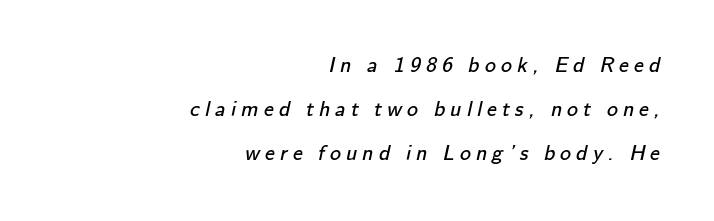
Q: Is the text bold? A: No.
Q: Is the text underlined? A: No.
Q: How is the paragraph aligned? A: Right-aligned.
Q: Is the spacing between letters normal or unusually wide? A: Unusually wide.
Q: Is the spacing between lines tight, normal or loose? A: Loose.
